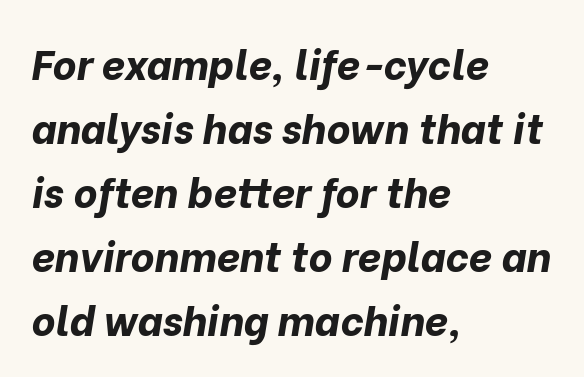
The image shows 41 px bold type, italic (leaning right); set left-aligned, normal line spacing (1.56x), normal letter spacing, not underlined; low stroke contrast and a medium x-height.
